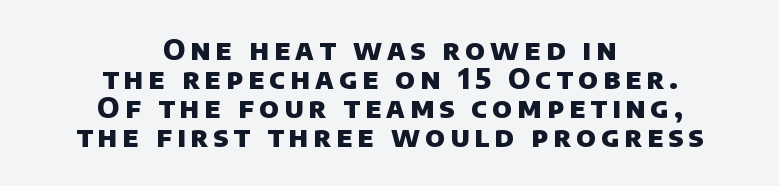
Q: Is the text bold? A: Yes.
Q: Is the typeface a serif or a sans-serif typeface? A: Sans-serif.
Q: Is the text underlined? A: No.
Q: How is the paragraph aligned? A: Centered.
Q: Is the spacing between lines tight, normal or loose? A: Tight.
Q: Width (condensed, normal, or wide)? A: Normal.
Q: Stroke contrast? A: Low.
Q: x-height? A: Large.
Q: Monospaced? A: No.
